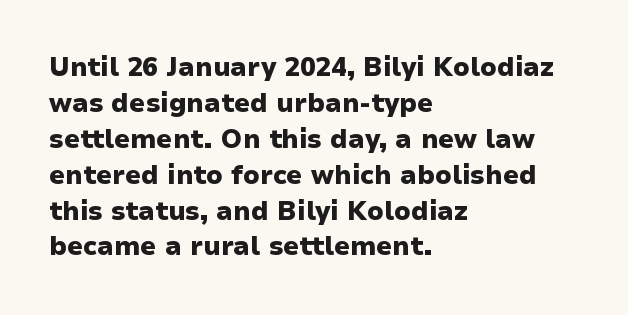
Q: Is the text bold? A: Yes.
Q: Is the text italic (slanted)? A: No, it is upright.
Q: Is the text underlined? A: No.
Q: How is the paragraph aligned? A: Left-aligned.
Q: Is the spacing between letters normal or unusually wide? A: Normal.
Q: Is the spacing between lines tight, normal or loose? A: Normal.
